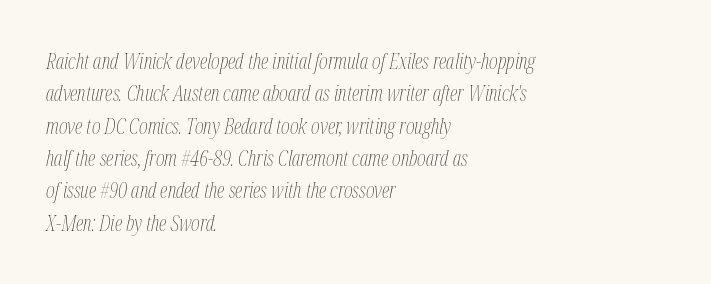
{"italic": "yes", "lean": "right", "slant_degrees": 12, "bold": "no", "underline": "no", "align": "left", "line_spacing": "normal", "line_spacing_ratio": 1.54, "letter_spacing": "normal", "letter_spacing_em": 0.0, "glyph_px": 21}
